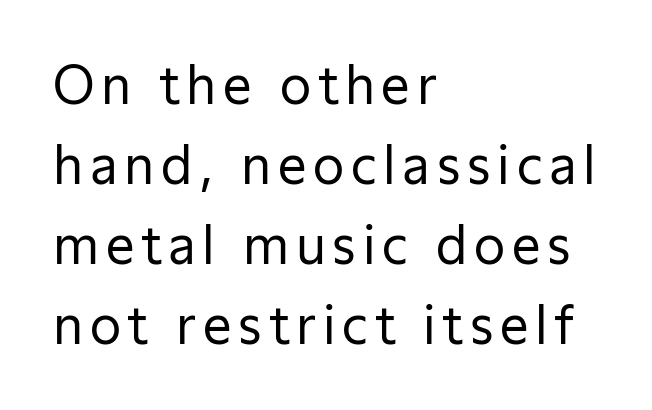
{"serif": "no", "italic": "no", "bold": "no", "weight": "regular", "width": "normal", "stroke_contrast": "low", "x_height": "medium", "monospaced": "no", "underline": "no", "align": "left", "line_spacing": "normal", "line_spacing_ratio": 1.57, "glyph_px": 51}
